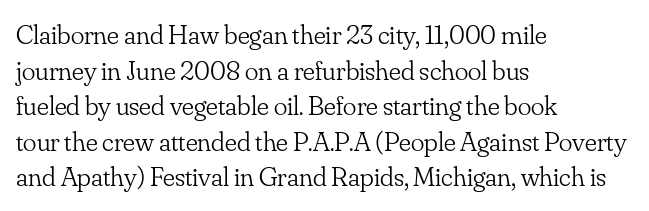
{"serif": "yes", "italic": "no", "bold": "no", "weight": "light", "width": "normal", "stroke_contrast": "low", "x_height": "small", "monospaced": "no", "underline": "no", "align": "left", "line_spacing": "normal", "line_spacing_ratio": 1.27, "letter_spacing": "normal", "letter_spacing_em": 0.0, "glyph_px": 28}
